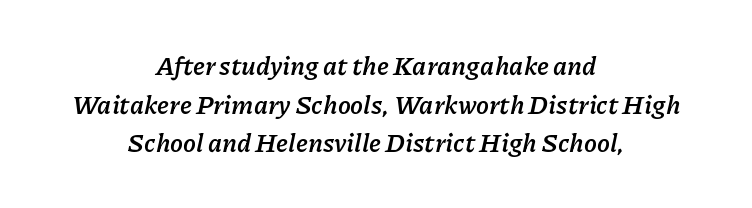
{"italic": "yes", "lean": "right", "slant_degrees": 11, "bold": "yes", "underline": "no", "align": "center", "line_spacing": "normal", "line_spacing_ratio": 1.49, "letter_spacing": "normal", "letter_spacing_em": 0.0, "glyph_px": 26}
